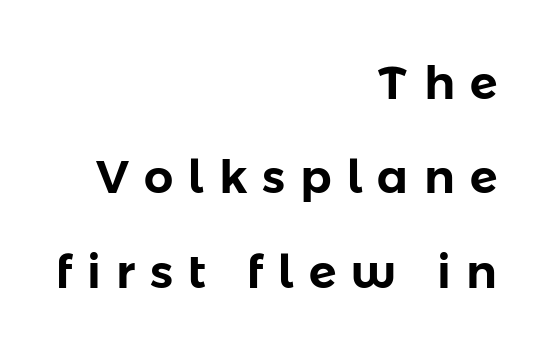
The image shows 46 px sans-serif type, upright; set right-aligned, loose line spacing (2.05x), unusually wide letter spacing (+0.33 em), not underlined; low stroke contrast and a medium x-height.
